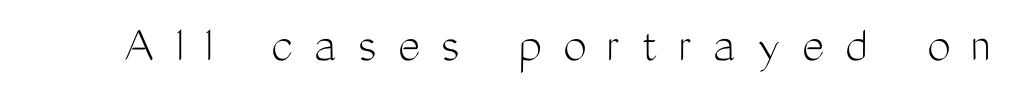
Q: Is the text bold? A: No.
Q: Is the text italic (slanted)? A: No, it is upright.
Q: Is the typeface a serif or a sans-serif typeface? A: Sans-serif.
Q: Is the text underlined? A: No.
Q: Is the spacing between letters normal or unusually wide? A: Unusually wide.
Q: Width (condensed, normal, or wide)? A: Condensed.
Q: Stroke contrast? A: Medium.
Q: x-height? A: Medium.
Q: Monospaced? A: No.
